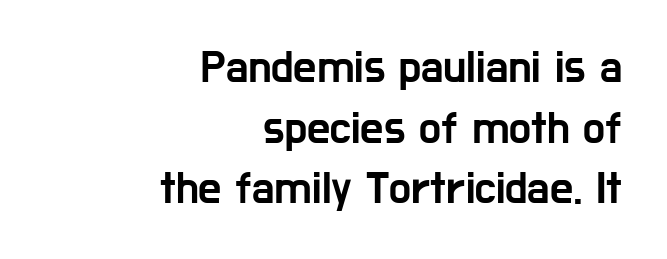
You can tell from the bare stems that sans-serif type was used. A typesetter would call this zero additional tracking. Lines of text with bare space underneath. Looks like regular typesetting: each glyph gets only the width it needs. Italic? Not at all — the glyphs are vertical. Which margin do the lines hug? The right one — the left edge is uneven.
